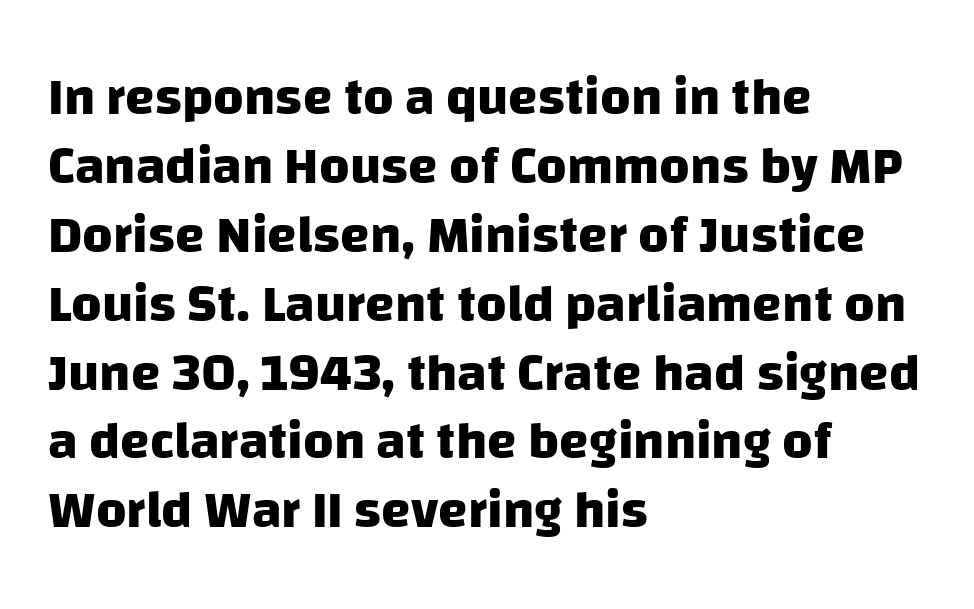
Q: Is the text bold? A: Yes.
Q: Is the typeface a serif or a sans-serif typeface? A: Sans-serif.
Q: Is the text underlined? A: No.
Q: How is the paragraph aligned? A: Left-aligned.
Q: Is the spacing between letters normal or unusually wide? A: Normal.
Q: Is the spacing between lines tight, normal or loose? A: Normal.
Q: Width (condensed, normal, or wide)? A: Normal.
Q: Stroke contrast? A: Low.
Q: x-height? A: Large.
Q: Monospaced? A: No.
